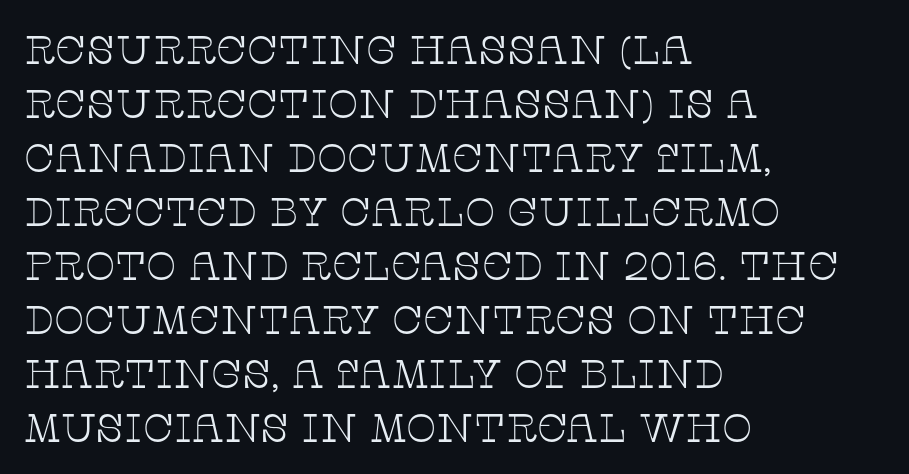
The string is rendered with underlining switched off. A typesetter would call this leading conventional body-copy spacing. In terms of posture, this sample is upright. The face used here is seriffed, in the tradition of book romans. The characters are drawn with everyday or finer stroke widths.
